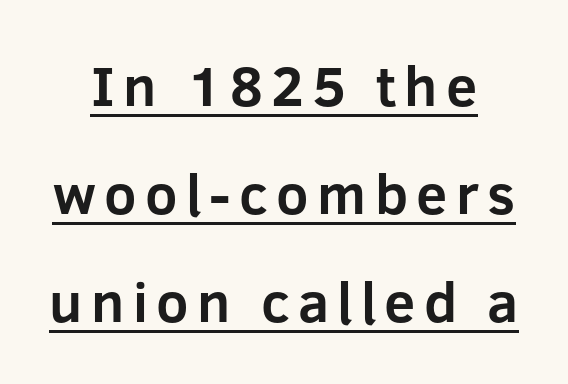
What kind of face is this? One without serifs — a sans. Bold? Absolutely — the strokes are thick and heavy. The designer dialed line spacing up above the default. The rendered words wear a rule along their underside. The typography opts for an upright posture over an oblique one. Varying glyph widths throughout — classic text-font behaviour.
